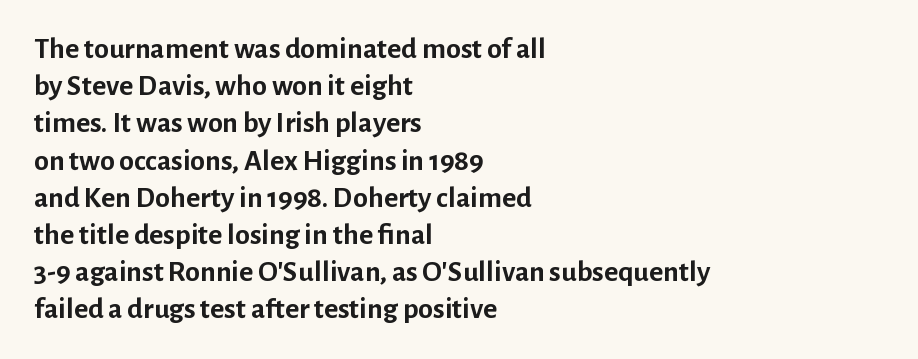
{"serif": "no", "italic": "no", "bold": "yes", "weight": "semibold", "width": "normal", "stroke_contrast": "low", "x_height": "medium", "monospaced": "no", "underline": "no", "align": "left", "line_spacing_ratio": 1.24, "letter_spacing": "normal", "letter_spacing_em": 0.0, "glyph_px": 30}
